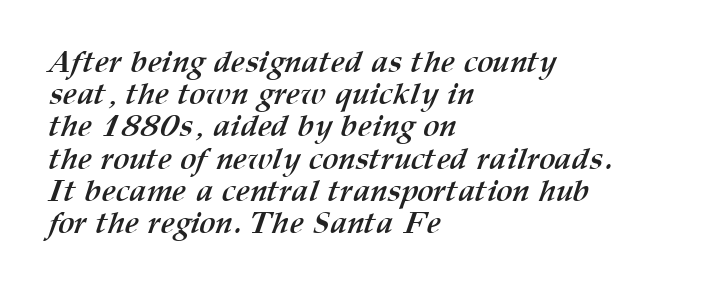
Q: Is the text bold? A: Yes.
Q: Is the text underlined? A: No.
Q: How is the paragraph aligned? A: Left-aligned.
Q: Is the spacing between letters normal or unusually wide? A: Normal.
Q: Is the spacing between lines tight, normal or loose? A: Tight.
Q: Width (condensed, normal, or wide)? A: Normal.
Q: Stroke contrast? A: Medium.
Q: x-height? A: Medium.
Q: Monospaced? A: No.
